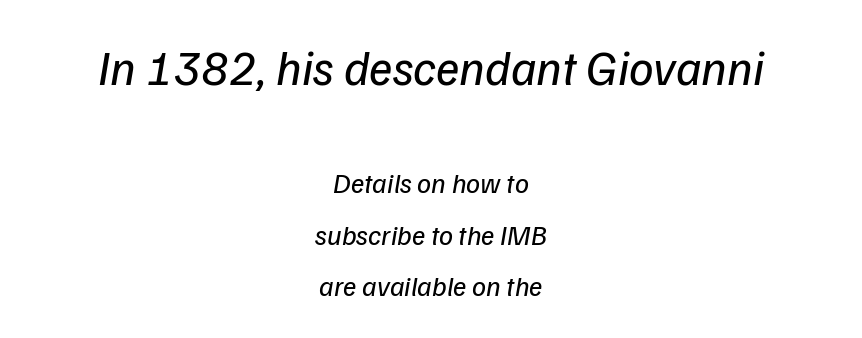
{"italic": "yes", "lean": "right", "slant_degrees": 9, "bold": "no", "weight": "regular", "width": "normal", "stroke_contrast": "low", "x_height": "medium", "monospaced": "no", "underline": "no", "align": "center", "line_spacing_ratio": 1.85, "letter_spacing": "normal", "letter_spacing_em": 0.0, "larger_block": "first", "size_ratio": 1.75, "glyph_px": 49}
